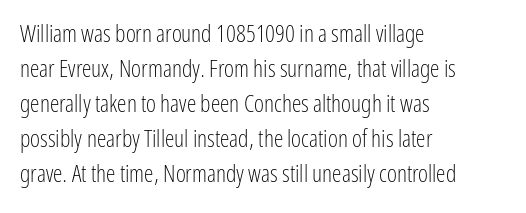
No word sits above an underline. This is the regular roman posture of the typeface. The lines in this sample share a left origin and differ only in where they stop. Successive baselines arrive at the customary interval.
